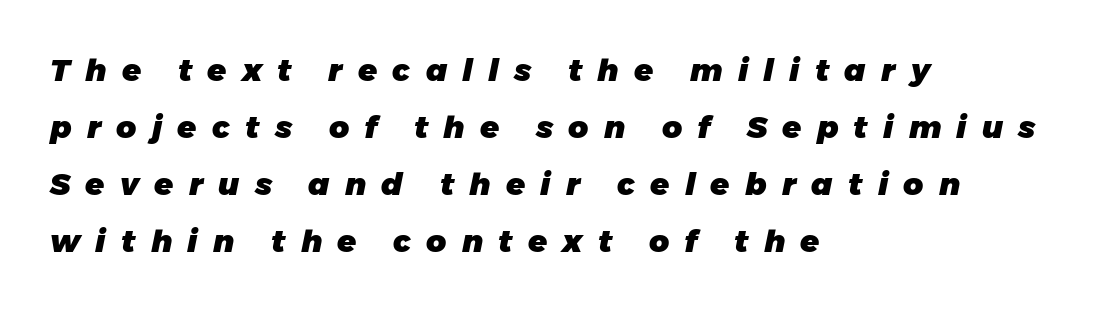
Q: Is the text bold? A: Yes.
Q: Is the text italic (slanted)? A: Yes, it leans right by about 11 degrees.
Q: Is the text underlined? A: No.
Q: How is the paragraph aligned? A: Left-aligned.
Q: Is the spacing between letters normal or unusually wide? A: Unusually wide.
Q: Width (condensed, normal, or wide)? A: Normal.
Q: Stroke contrast? A: Low.
Q: x-height? A: Medium.
Q: Monospaced? A: No.
